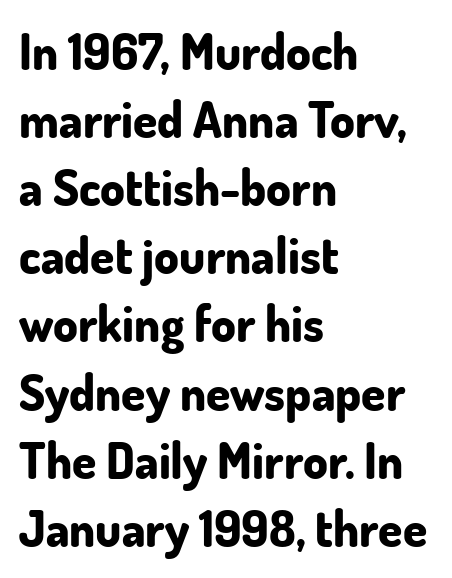
Q: Is the text bold? A: Yes.
Q: Is the text italic (slanted)? A: No, it is upright.
Q: Is the typeface a serif or a sans-serif typeface? A: Sans-serif.
Q: Is the text underlined? A: No.
Q: How is the paragraph aligned? A: Left-aligned.
Q: Is the spacing between letters normal or unusually wide? A: Normal.
Q: Is the spacing between lines tight, normal or loose? A: Normal.
Q: Width (condensed, normal, or wide)? A: Normal.
Q: Stroke contrast? A: Low.
Q: x-height? A: Small.
Q: Monospaced? A: No.
